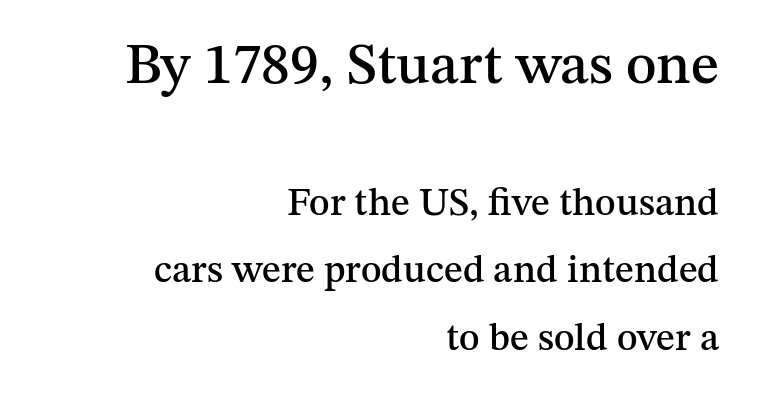
Letters rest on an invisible, unmarked baseline. The compositor pushed each line to the right boundary. The block sitting higher on the canvas is the one with enlarged characters. Note the varied advance widths — an 'i' is clearly narrower than an 'm'. Posture: straight, roman, zero tilt. Compared with typical body copy, the letter spacing here is the same.
